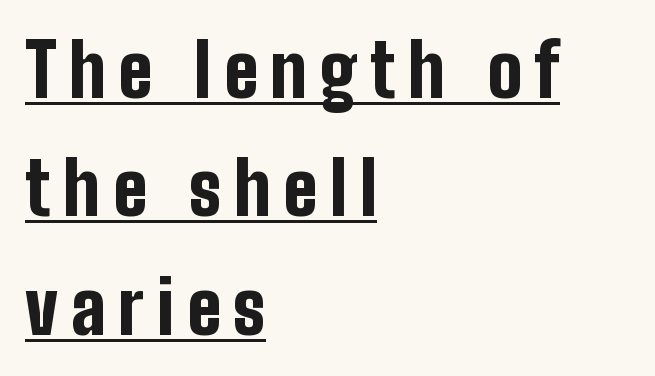
The image shows 74 px bold, condensed sans-serif type, upright; set left-aligned, normal line spacing (1.6x), underlined; low stroke contrast and a medium x-height.
